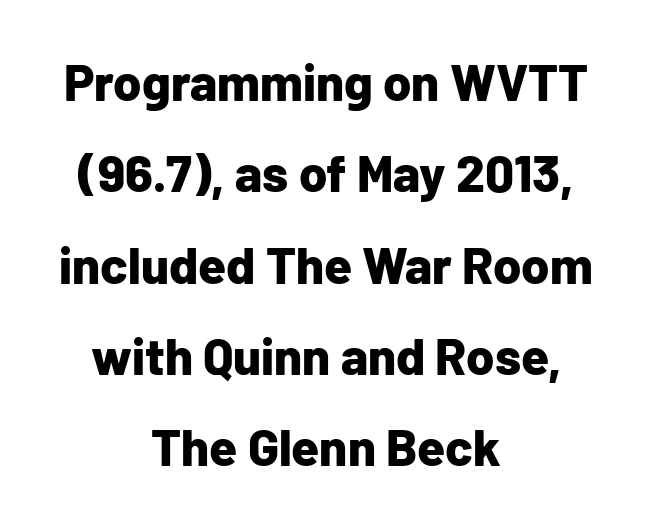
{"serif": "no", "italic": "no", "bold": "yes", "weight": "bold", "width": "normal", "stroke_contrast": "low", "x_height": "medium", "monospaced": "no", "underline": "no", "align": "center", "line_spacing_ratio": 1.79, "letter_spacing": "normal", "letter_spacing_em": 0.0, "glyph_px": 51}
